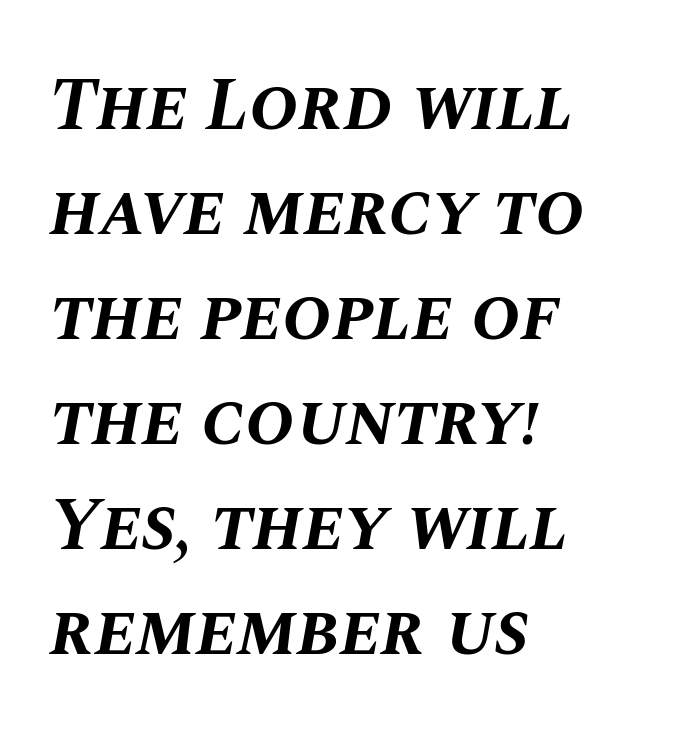
Any mark beneath the type? The region is blank. Horizontal bands of white between lines are of average thickness. Summary of weight: heavy, a full bold. The face used here is proportionally spaced, like ordinary book or web type. The lines are quadded left. Quick note: italic.
